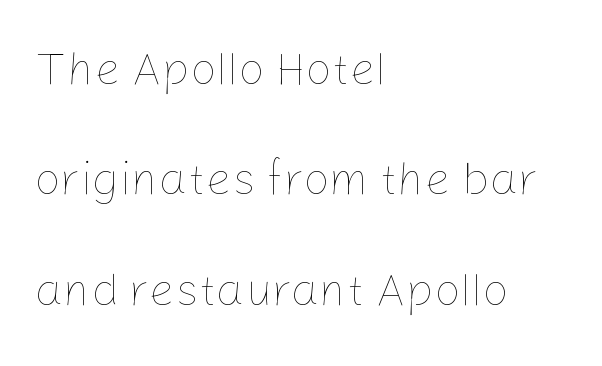
{"italic": "no", "bold": "no", "weight": "thin", "width": "normal", "stroke_contrast": "low", "x_height": "medium", "monospaced": "no", "underline": "no", "align": "left", "line_spacing": "loose", "line_spacing_ratio": 2.4, "letter_spacing": "normal", "letter_spacing_em": 0.0, "glyph_px": 46}
